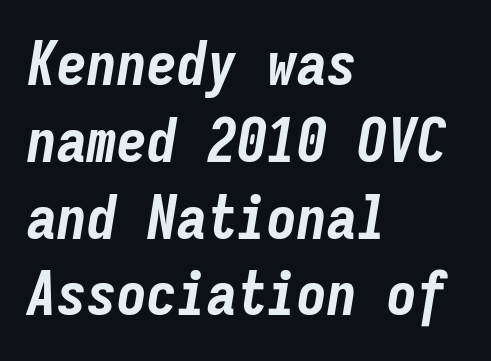
Q: Is the text bold? A: Yes.
Q: Is the text italic (slanted)? A: Yes, it leans right by about 9 degrees.
Q: Is the text underlined? A: No.
Q: How is the paragraph aligned? A: Left-aligned.
Q: Is the spacing between letters normal or unusually wide? A: Normal.
Q: Is the spacing between lines tight, normal or loose? A: Normal.
Q: Width (condensed, normal, or wide)? A: Condensed.
Q: Stroke contrast? A: Low.
Q: x-height? A: Medium.
Q: Monospaced? A: Yes.
